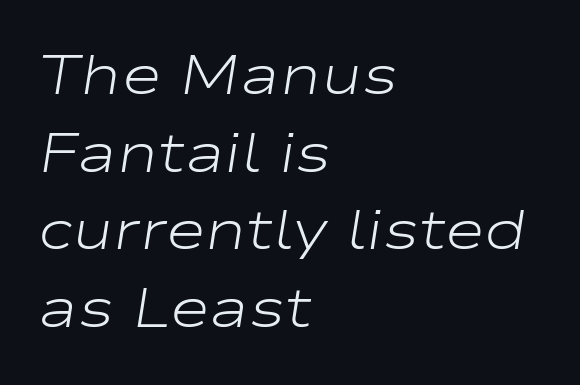
The image shows 55 px light, wide type, italic (leaning right); set left-aligned, normal line spacing (1.41x), normal letter spacing, not underlined; low stroke contrast and a medium x-height.
